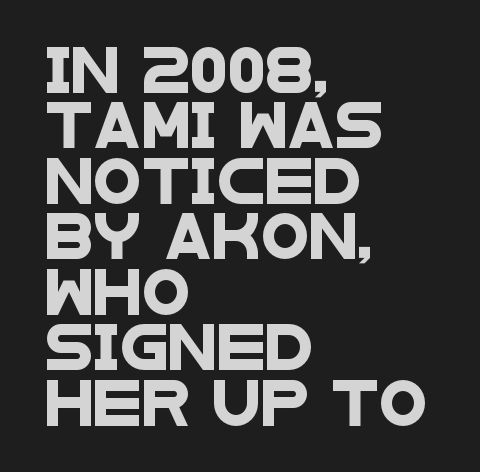
Q: Is the typeface a serif or a sans-serif typeface? A: Sans-serif.
Q: Is the text underlined? A: No.
Q: How is the paragraph aligned? A: Left-aligned.
Q: Is the spacing between letters normal or unusually wide? A: Normal.
Q: Is the spacing between lines tight, normal or loose? A: Normal.
Q: Width (condensed, normal, or wide)? A: Wide.
Q: Stroke contrast? A: Low.
Q: x-height? A: Large.
Q: Monospaced? A: No.
